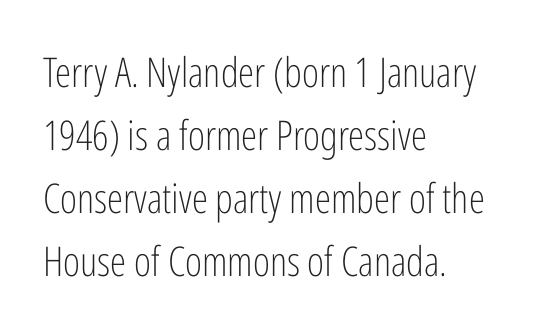
Q: Is the text bold? A: No.
Q: Is the text italic (slanted)? A: No, it is upright.
Q: Is the typeface a serif or a sans-serif typeface? A: Sans-serif.
Q: Is the text underlined? A: No.
Q: How is the paragraph aligned? A: Left-aligned.
Q: Is the spacing between letters normal or unusually wide? A: Normal.
Q: Is the spacing between lines tight, normal or loose? A: Normal.
Q: Width (condensed, normal, or wide)? A: Condensed.
Q: Stroke contrast? A: Low.
Q: x-height? A: Medium.
Q: Monospaced? A: No.
